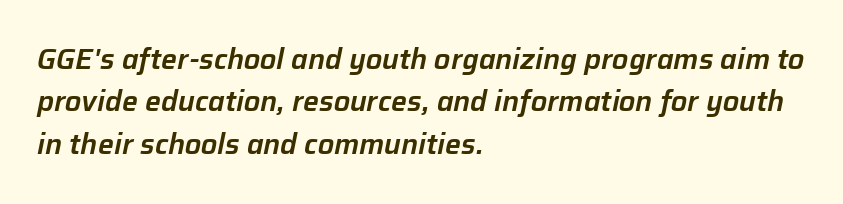
The image shows 28 px text type, italic (leaning right); set left-aligned, normal line spacing (1.51x), normal letter spacing, not underlined; low stroke contrast and a medium x-height.
